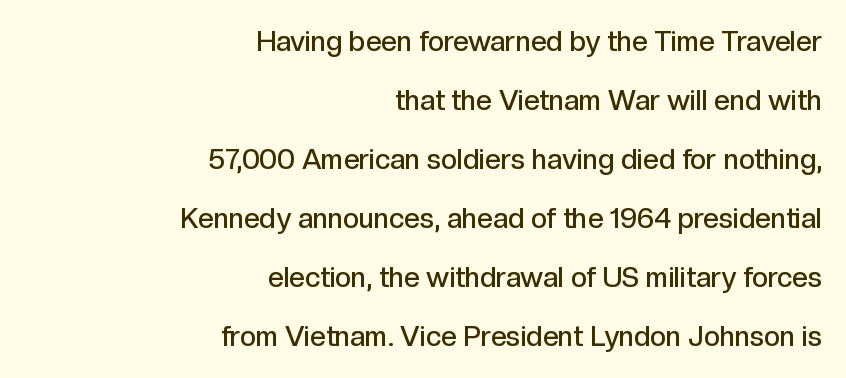
{"serif": "no", "italic": "no", "bold": "semi", "weight": "semibold", "width": "normal", "x_height": "medium", "monospaced": "no", "underline": "no", "align": "right", "line_spacing": "loose", "line_spacing_ratio": 2.11, "letter_spacing": "normal", "letter_spacing_em": 0.0, "glyph_px": 28}
